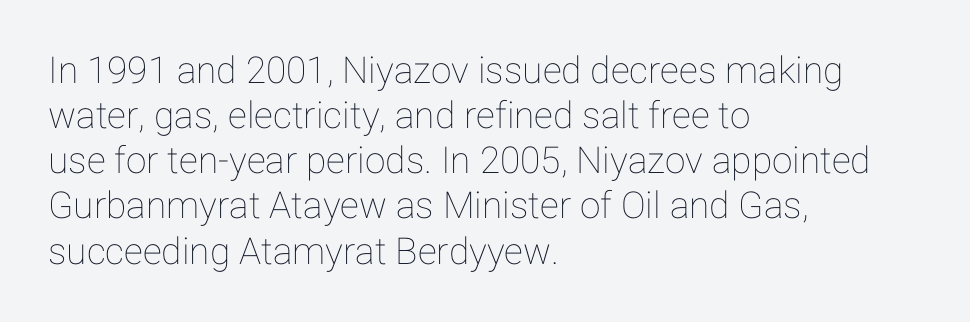
{"italic": "no", "width": "normal", "stroke_contrast": "low", "x_height": "medium", "monospaced": "no", "underline": "no", "align": "left", "line_spacing_ratio": 1.22, "letter_spacing": "normal", "letter_spacing_em": 0.0, "glyph_px": 37}
